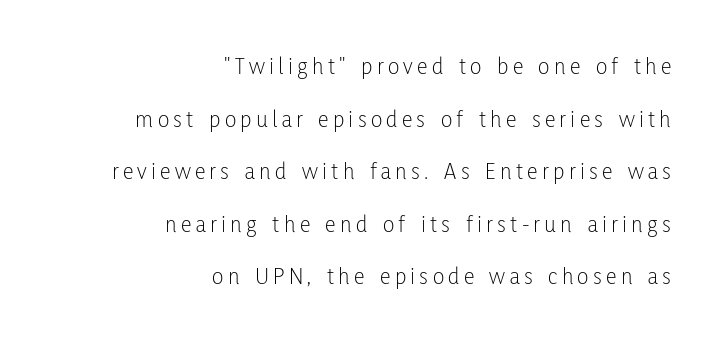
You could fit nearly another row in the gap between these rows. Caption: multi-line text, flush right, ragged left. The glyphs are unaccompanied by any horizontal stroke below them. This reads as an unemphasized weight, regular at the heaviest. The letters stand upright; this is a roman face.
